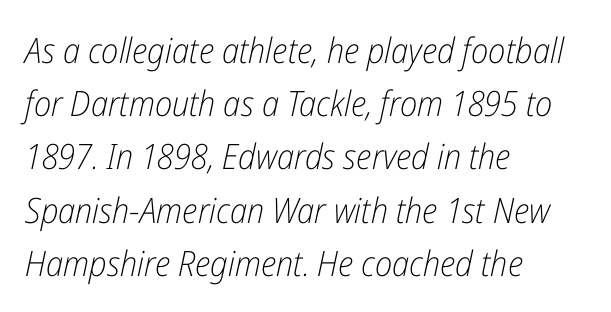
Q: Is the text bold? A: No.
Q: Is the text italic (slanted)? A: Yes, it leans right by about 12 degrees.
Q: Is the text underlined? A: No.
Q: How is the paragraph aligned? A: Left-aligned.
Q: Is the spacing between letters normal or unusually wide? A: Normal.
Q: Is the spacing between lines tight, normal or loose? A: Normal.
Q: Width (condensed, normal, or wide)? A: Condensed.
Q: Stroke contrast? A: Low.
Q: x-height? A: Medium.
Q: Monospaced? A: No.
